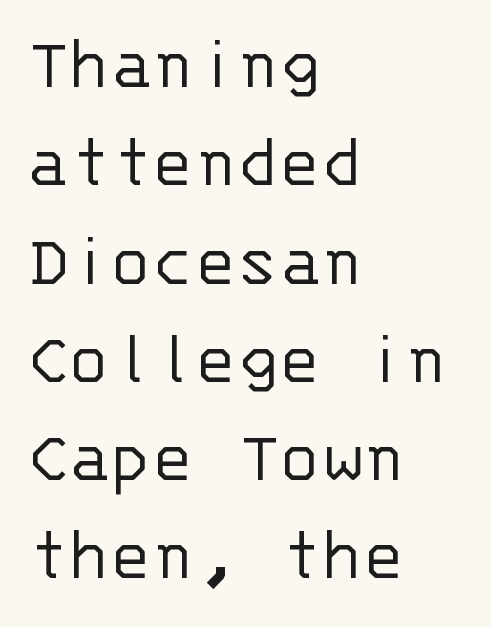
Rule under the text: the space is simply empty. The type sits square on the baseline with zero lean. Is the letter spacing exaggerated? No — it looks like the ordinary default. Stem width sits at or under what a default text font uses.
